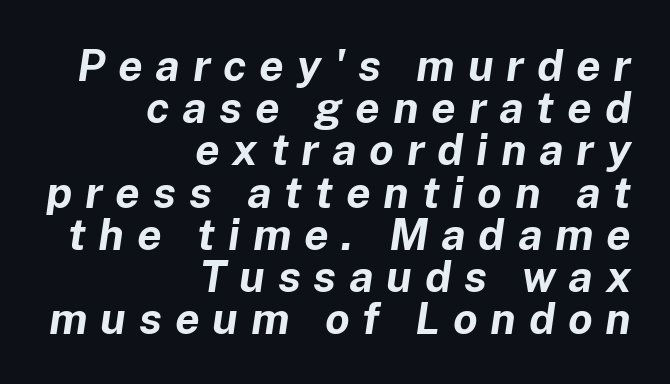
Its strokes are broad and dark, the hallmark of bold type. Underline: absent. Slant detected: the letters are inclined. Reading down the column, the eye jumps only a short way to each next line. The face used here is rendered with a markedly widened letterfit.
